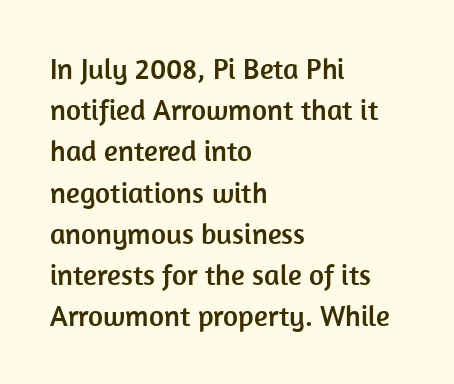
The image shows 29 px sans-serif type, upright; set left-aligned, normal line spacing (1.42x), normal letter spacing, not underlined; low stroke contrast and a medium x-height.
